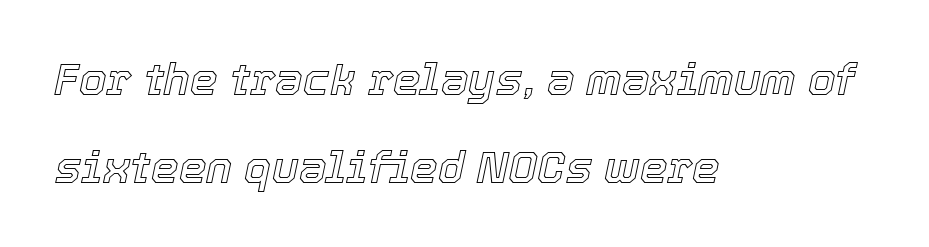
{"italic": "yes", "lean": "right", "slant_degrees": 12, "width": "normal", "x_height": "medium", "monospaced": "no", "underline": "no", "align": "left", "line_spacing": "loose", "line_spacing_ratio": 1.99, "letter_spacing": "normal", "letter_spacing_em": 0.0, "glyph_px": 44}
